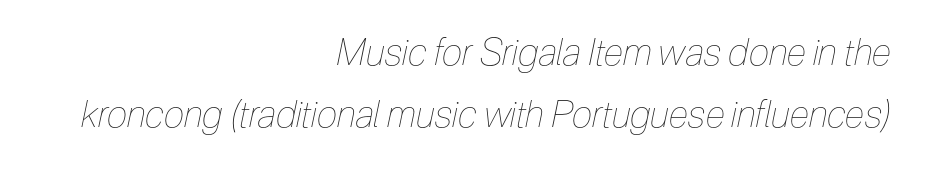
{"italic": "yes", "lean": "right", "slant_degrees": 12, "bold": "no", "weight": "thin", "width": "condensed", "stroke_contrast": "low", "x_height": "medium", "monospaced": "no", "underline": "no", "align": "right", "line_spacing": "normal", "line_spacing_ratio": 1.68, "letter_spacing": "normal", "letter_spacing_em": 0.0, "glyph_px": 37}
